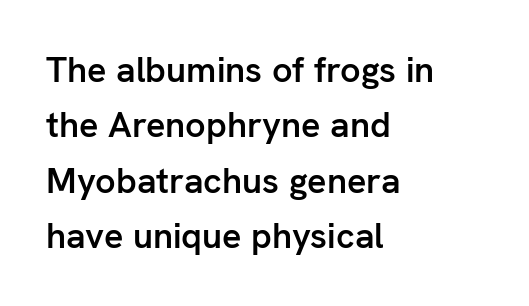
{"serif": "no", "italic": "no", "bold": "semi", "weight": "semibold", "width": "normal", "stroke_contrast": "low", "x_height": "medium", "monospaced": "no", "underline": "no", "align": "left", "line_spacing": "normal", "line_spacing_ratio": 1.54, "letter_spacing": "normal", "letter_spacing_em": 0.0, "glyph_px": 36}
